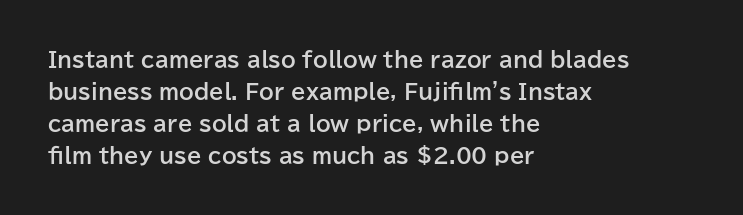
{"italic": "no", "bold": "yes", "underline": "no", "align": "left", "line_spacing": "normal", "line_spacing_ratio": 1.53, "letter_spacing": "normal", "letter_spacing_em": 0.0, "glyph_px": 21}
